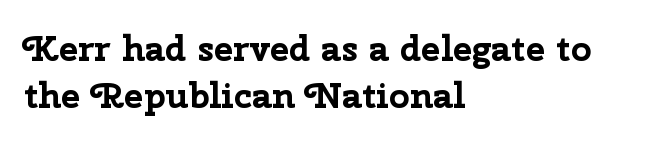
Q: Is the text bold? A: Yes.
Q: Is the text italic (slanted)? A: No, it is upright.
Q: Is the typeface a serif or a sans-serif typeface? A: Sans-serif.
Q: Is the text underlined? A: No.
Q: How is the paragraph aligned? A: Left-aligned.
Q: Is the spacing between letters normal or unusually wide? A: Normal.
Q: Is the spacing between lines tight, normal or loose? A: Normal.
Q: Width (condensed, normal, or wide)? A: Normal.
Q: Stroke contrast? A: Low.
Q: x-height? A: Medium.
Q: Monospaced? A: No.
